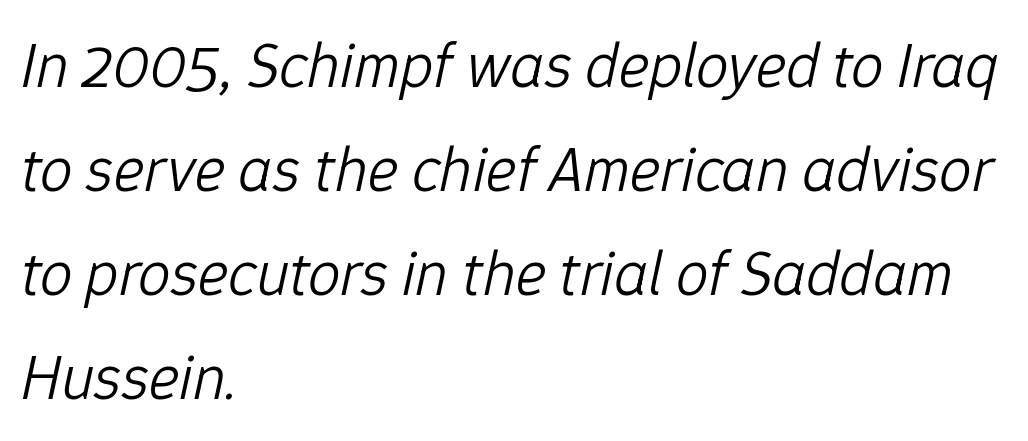
Vertical spacing — default. Do the characters align in a grid? No, the font is proportional. The rag falls on the right side of this text block. Is the type slanted? Yes — the strokes lean at a clear angle. Spacing between characters is what you'd get straight out of the box.
